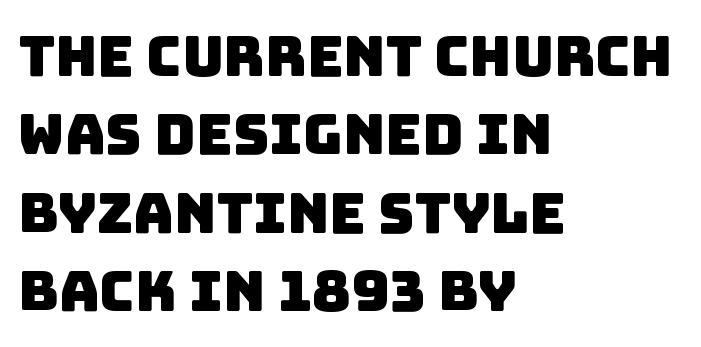
The image shows 56 px sans-serif type; set left-aligned, normal line spacing (1.4x), normal letter spacing, not underlined; low stroke contrast and a large x-height.
